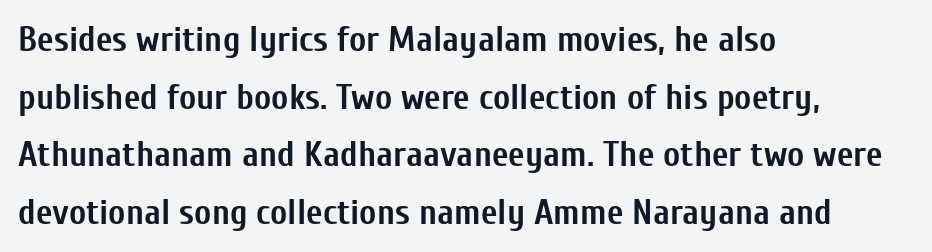
Observe the ordinary spacing: letters are neighbours, not strangers. Looks like regular typesetting: each glyph gets only the width it needs. In terms of weight, the rendering is a true, heavy bold. Short and long lines alike share a common starting point at left. The font's upright variant was chosen for this text.
